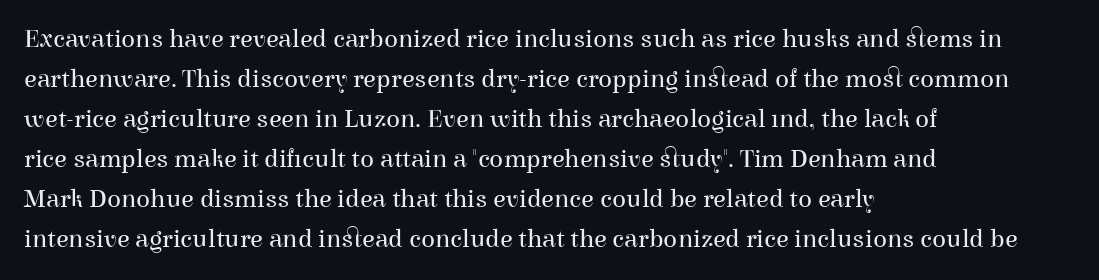
The image shows 26 px text type, upright; set left-aligned, normal line spacing (1.54x), normal letter spacing, not underlined.
